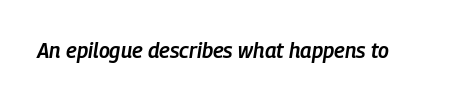
The strip under each line holds only bare page. Is the type slanted? Yes — the strokes lean at a clear angle. Weight check: semibold — heavier than regular, not quite bold. Caption: standard tracking, unaltered.
